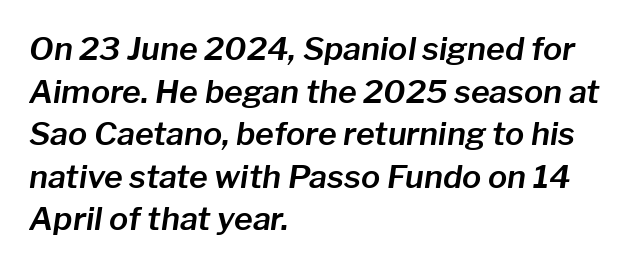
The string is rendered with underlining switched off. The gaps between neighbouring characters are ordinary and unremarkable. Is the type slanted? Yes — the strokes lean at a clear angle. One glance says typical: line gaps are just what's usual.
